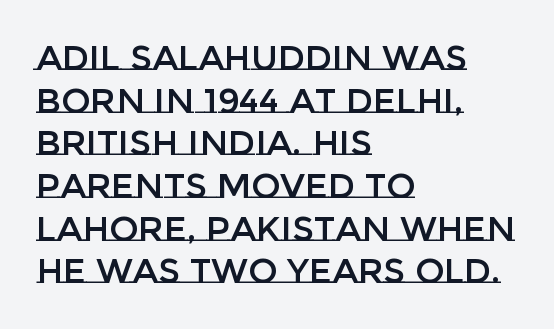
Horizontally, the lines are justified to the leading edge only. Short note: letters normally spaced. The passage shown is typed in a proportional face where columns would drift. Descenders are the only things crossing below the line.
